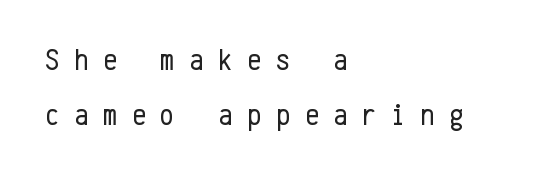
A typesetter would mark this as roman, not italic. Weight: in the light-to-regular range. Every character here occupies the same horizontal width, giving the sample a typewriter-like rhythm. This rendering widens character spacing well past its baseline value.
